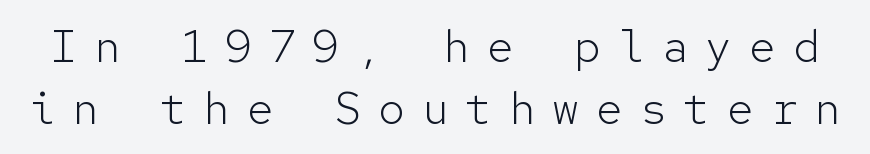
Q: Is the text bold? A: No.
Q: Is the text italic (slanted)? A: No, it is upright.
Q: Is the typeface a serif or a sans-serif typeface? A: Sans-serif.
Q: Is the text underlined? A: No.
Q: Is the spacing between letters normal or unusually wide? A: Unusually wide.
Q: Is the spacing between lines tight, normal or loose? A: Normal.
Q: Width (condensed, normal, or wide)? A: Normal.
Q: Stroke contrast? A: Low.
Q: x-height? A: Medium.
Q: Monospaced? A: Yes.
